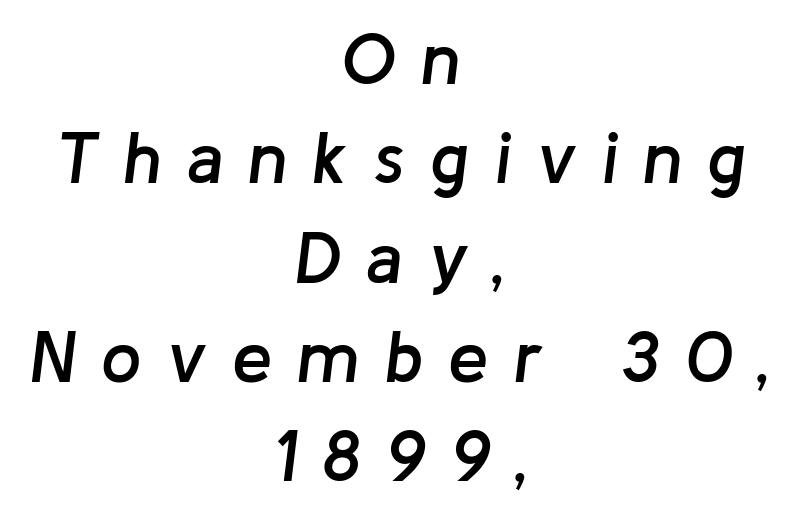
Q: Is the text bold? A: Semi-bold.
Q: Is the text italic (slanted)? A: Yes, it leans right by about 8 degrees.
Q: Is the text underlined? A: No.
Q: How is the paragraph aligned? A: Centered.
Q: Is the spacing between letters normal or unusually wide? A: Unusually wide.
Q: Is the spacing between lines tight, normal or loose? A: Normal.
Q: Width (condensed, normal, or wide)? A: Normal.
Q: Stroke contrast? A: Low.
Q: x-height? A: Medium.
Q: Monospaced? A: No.
